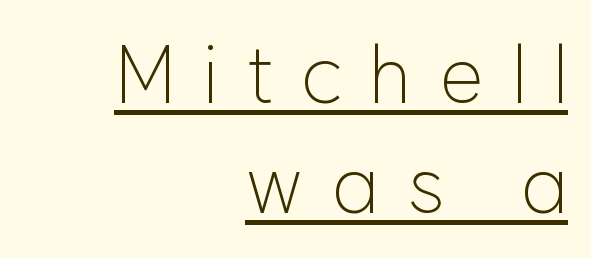
{"serif": "no", "italic": "no", "bold": "no", "weight": "light", "width": "normal", "stroke_contrast": "low", "x_height": "medium", "monospaced": "no", "underline": "yes", "align": "right", "line_spacing": "normal", "line_spacing_ratio": 1.39, "letter_spacing": "wide", "letter_spacing_em": 0.36, "glyph_px": 79}
